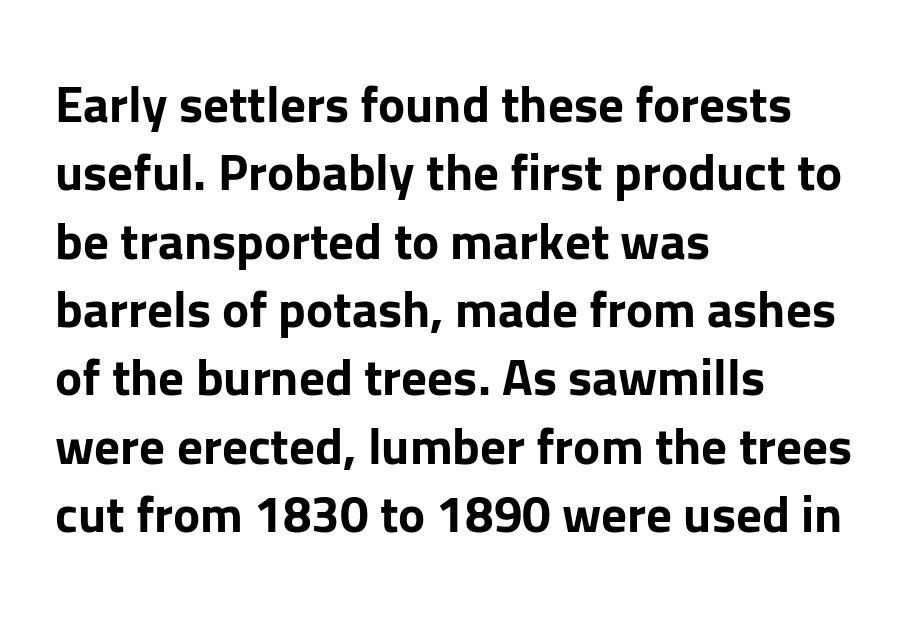
Q: Is the text bold? A: Yes.
Q: Is the text italic (slanted)? A: No, it is upright.
Q: Is the typeface a serif or a sans-serif typeface? A: Sans-serif.
Q: Is the text underlined? A: No.
Q: How is the paragraph aligned? A: Left-aligned.
Q: Is the spacing between letters normal or unusually wide? A: Normal.
Q: Is the spacing between lines tight, normal or loose? A: Normal.
Q: Width (condensed, normal, or wide)? A: Normal.
Q: Stroke contrast? A: Low.
Q: x-height? A: Medium.
Q: Monospaced? A: No.
